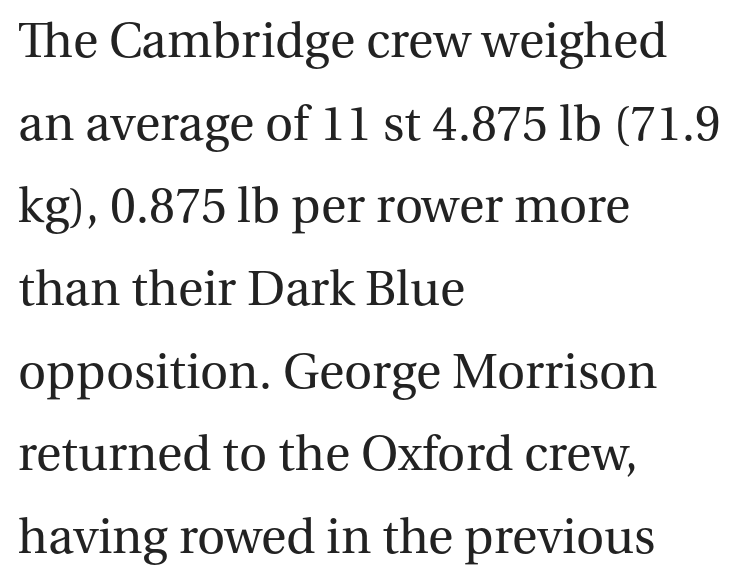
The image shows 52 px regular-weight serif type, upright; set left-aligned, normal line spacing (1.59x), normal letter spacing, not underlined; medium stroke contrast and a medium x-height.
